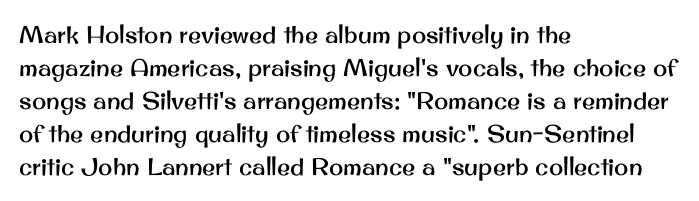
The type sits square on the baseline with zero lean. Students, observe: this is what conventionally led text looks like. Notice how the passage keeps a crisp vertical edge on the left only. Lines of text with bare space underneath.
